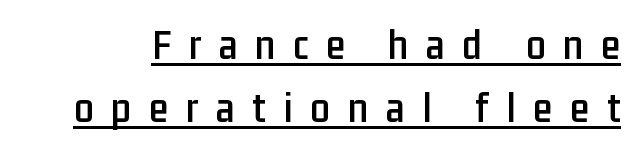
Italic? Not at all — the glyphs are vertical. Here the designer chose a conventional face with non-uniform glyph widths. Font category for this specimen: sans-serif. Honestly, the underline is the first thing you notice here. Spacing between characters has been opened up far beyond the box default. A normal amount of white space separates one row of letters from the next.
